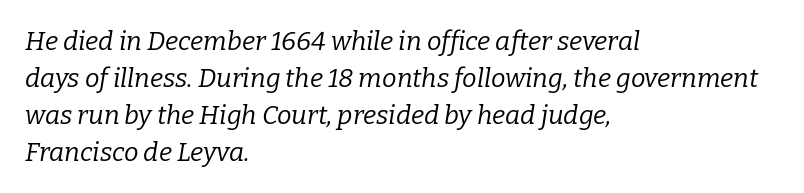
Q: Is the text bold? A: No.
Q: Is the text italic (slanted)? A: Yes, it leans right by about 9 degrees.
Q: Is the text underlined? A: No.
Q: How is the paragraph aligned? A: Left-aligned.
Q: Is the spacing between letters normal or unusually wide? A: Normal.
Q: Is the spacing between lines tight, normal or loose? A: Normal.
